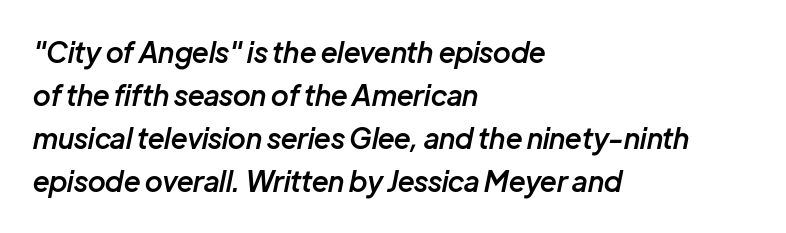
{"italic": "yes", "lean": "right", "slant_degrees": 12, "bold": "semi", "weight": "semibold", "width": "normal", "stroke_contrast": "low", "x_height": "medium", "monospaced": "no", "underline": "no", "align": "left", "line_spacing": "normal", "line_spacing_ratio": 1.54, "letter_spacing": "normal", "letter_spacing_em": 0.0, "glyph_px": 28}
